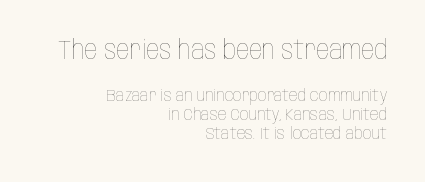
{"italic": "no", "bold": "no", "underline": "no", "align": "right", "line_spacing": "tight", "line_spacing_ratio": 1.1, "letter_spacing": "normal", "letter_spacing_em": 0.0, "larger_block": "first", "size_ratio": 1.53, "glyph_px": 26}
